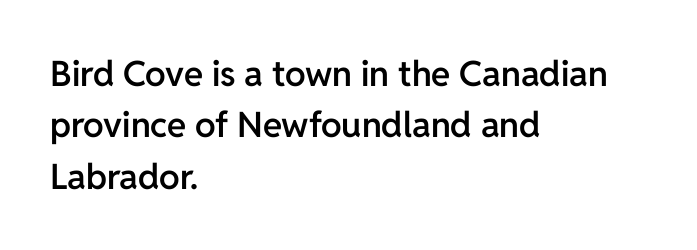
Q: Is the text bold? A: Semi-bold.
Q: Is the text italic (slanted)? A: No, it is upright.
Q: Is the typeface a serif or a sans-serif typeface? A: Sans-serif.
Q: Is the text underlined? A: No.
Q: How is the paragraph aligned? A: Left-aligned.
Q: Is the spacing between letters normal or unusually wide? A: Normal.
Q: Is the spacing between lines tight, normal or loose? A: Normal.
Q: Width (condensed, normal, or wide)? A: Normal.
Q: Stroke contrast? A: Low.
Q: x-height? A: Medium.
Q: Monospaced? A: No.
